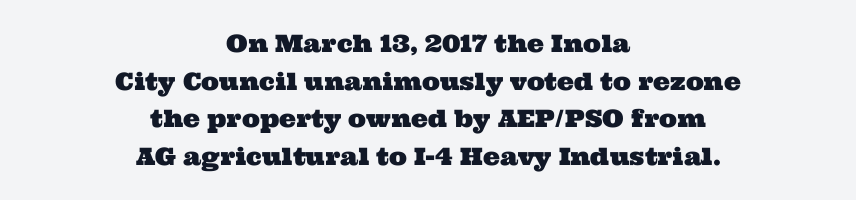
{"underline": "no", "align": "center", "line_spacing": "normal", "line_spacing_ratio": 1.57, "letter_spacing": "normal", "letter_spacing_em": 0.0, "glyph_px": 24}
